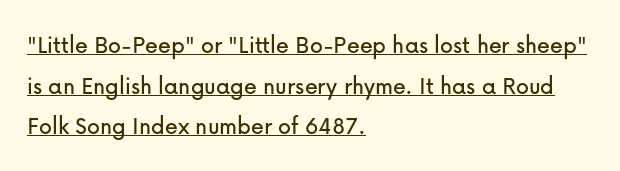
Q: Is the text italic (slanted)? A: No, it is upright.
Q: Is the text underlined? A: Yes.
Q: How is the paragraph aligned? A: Left-aligned.
Q: Is the spacing between letters normal or unusually wide? A: Normal.
Q: Is the spacing between lines tight, normal or loose? A: Normal.
